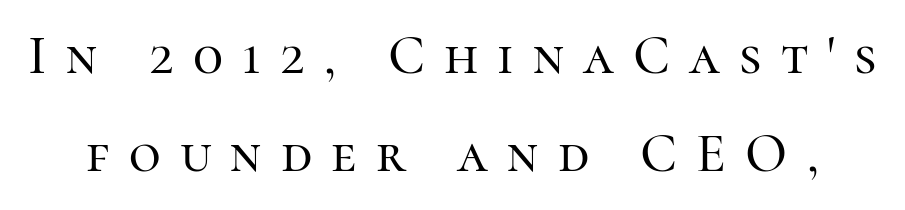
The face used here is seriffed, in the tradition of book romans. Unlike italic type, these characters show no tilt at all. The area under the type is left untouched. Each letter keeps its own natural width here, so spacing adapts to shape.
